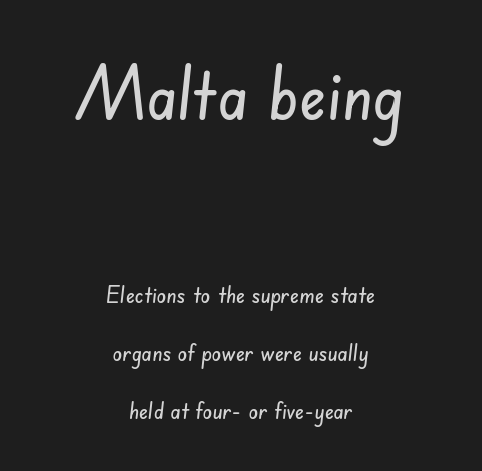
{"serif": "no", "width": "condensed", "stroke_contrast": "low", "x_height": "small", "monospaced": "no", "underline": "no", "align": "center", "line_spacing": "loose", "line_spacing_ratio": 2.42, "letter_spacing": "normal", "letter_spacing_em": 0.0, "larger_block": "first", "size_ratio": 3.0, "glyph_px": 72}
